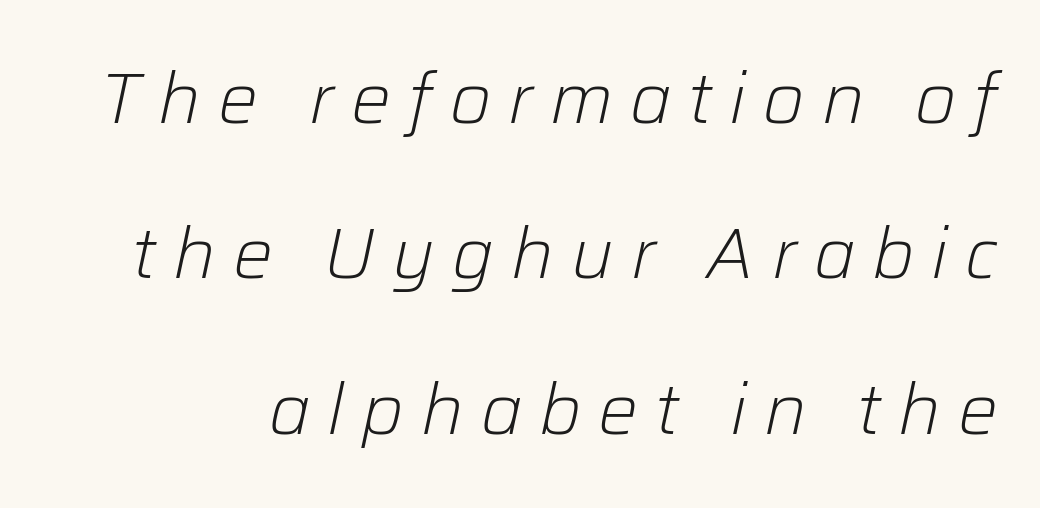
Is this a fixed-width face? No — the glyphs have proportional, varying widths. The words here are not underlined. The lettering tilts uniformly, giving the passage an italic look. Honestly, the rows look like they've been pulled way apart. The font is comparable to plain body text, perhaps lighter.
